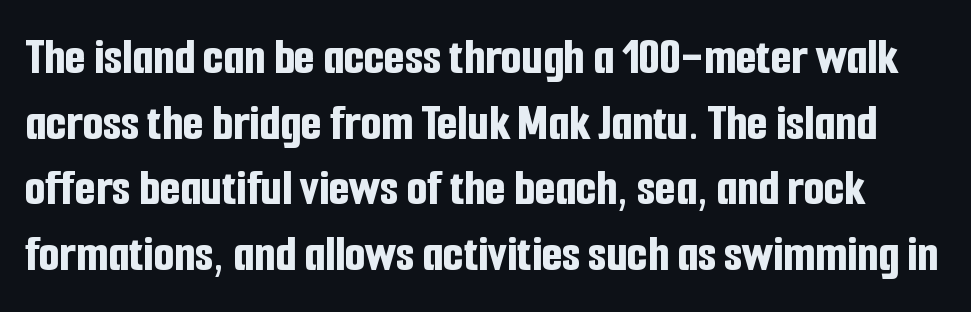
The image shows 53 px bold, condensed sans-serif type, upright; set line spacing 1.24x, normal letter spacing, not underlined; low stroke contrast and a medium x-height.
